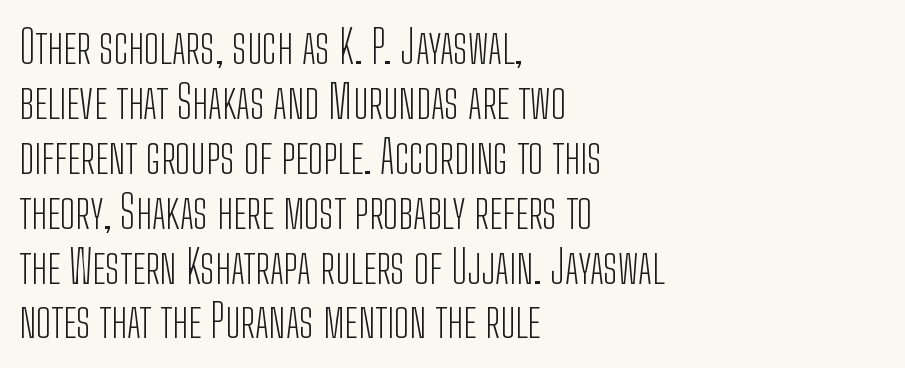
{"serif": "no", "italic": "no", "bold": "no", "weight": "light", "width": "condensed", "stroke_contrast": "low", "x_height": "medium", "monospaced": "no", "underline": "no", "align": "left", "line_spacing_ratio": 1.22, "letter_spacing": "normal", "letter_spacing_em": 0.0, "glyph_px": 45}
